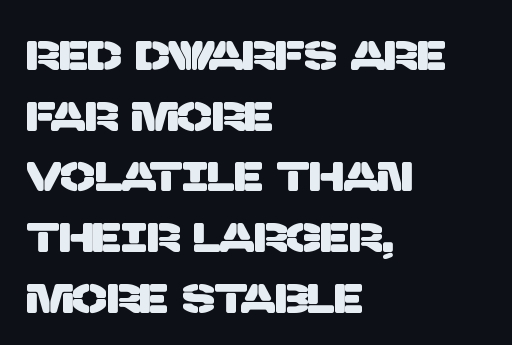
Q: Is the typeface a serif or a sans-serif typeface? A: Sans-serif.
Q: Is the text underlined? A: No.
Q: How is the paragraph aligned? A: Left-aligned.
Q: Is the spacing between letters normal or unusually wide? A: Normal.
Q: Is the spacing between lines tight, normal or loose? A: Normal.
Q: Width (condensed, normal, or wide)? A: Normal.
Q: Stroke contrast? A: Low.
Q: x-height? A: Large.
Q: Monospaced? A: No.
